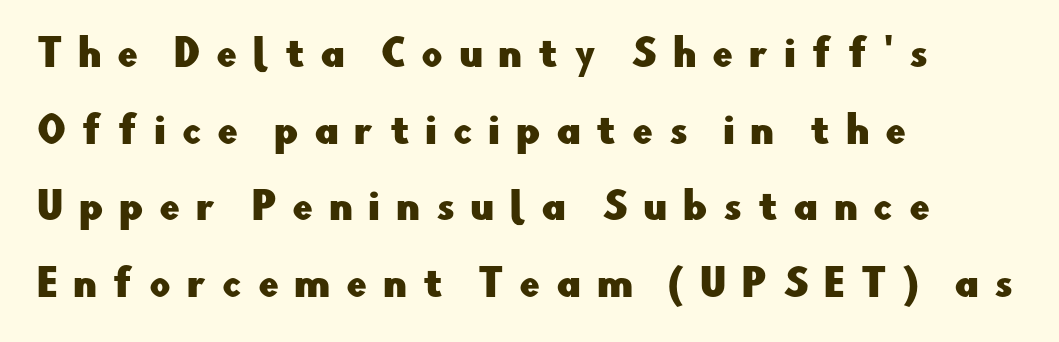
{"serif": "no", "italic": "no", "width": "normal", "stroke_contrast": "low", "x_height": "small", "monospaced": "no", "underline": "no", "align": "left", "line_spacing": "loose", "line_spacing_ratio": 2.07, "letter_spacing": "wide", "letter_spacing_em": 0.42, "glyph_px": 37}
